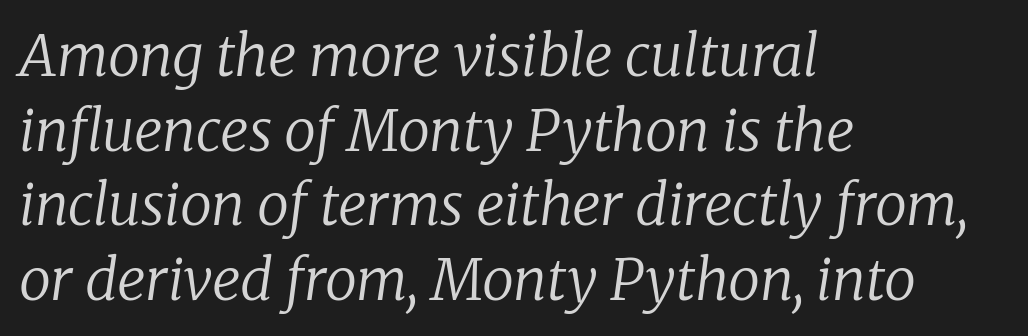
{"serif": "yes", "italic": "yes", "lean": "right", "slant_degrees": 8, "bold": "no", "weight": "regular", "width": "normal", "stroke_contrast": "low", "x_height": "medium", "monospaced": "no", "underline": "no", "align": "left", "line_spacing": "normal", "line_spacing_ratio": 1.31, "letter_spacing": "normal", "letter_spacing_em": 0.0, "glyph_px": 57}
